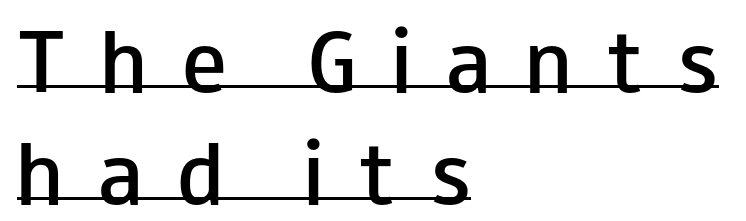
The image shows 75 px semibold, wide sans-serif type, upright; set left-aligned, normal line spacing (1.49x), unusually wide letter spacing (+0.47 em), underlined; low stroke contrast and a small x-height.
